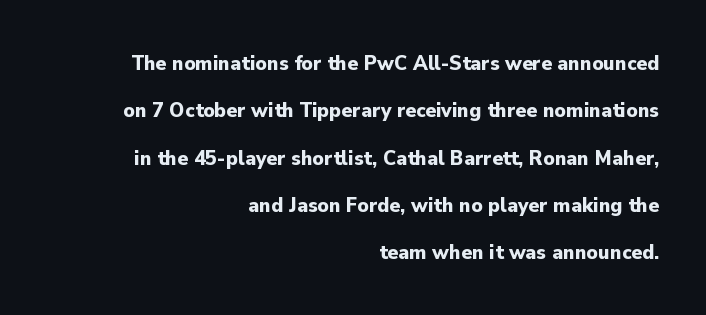
The image shows 22 px bold type, upright; set right-aligned, loose line spacing (2.15x), normal letter spacing, not underlined.
